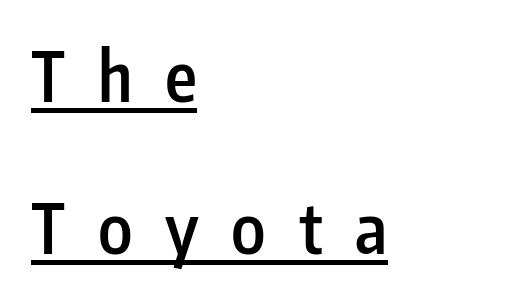
{"serif": "no", "italic": "no", "bold": "semi", "weight": "semibold", "width": "condensed", "stroke_contrast": "low", "x_height": "medium", "monospaced": "no", "underline": "yes", "align": "left", "line_spacing": "loose", "line_spacing_ratio": 2.24, "letter_spacing": "wide", "letter_spacing_em": 0.48, "glyph_px": 68}
